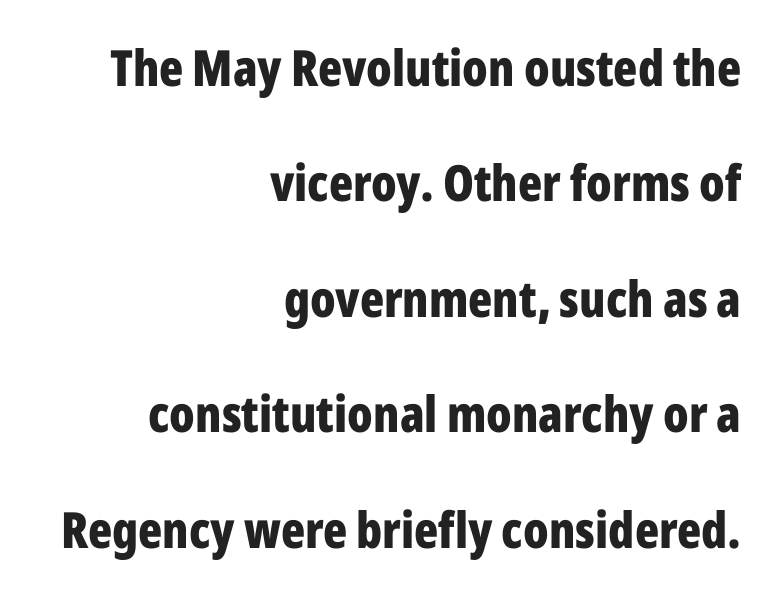
Q: Is the text bold? A: Yes.
Q: Is the text italic (slanted)? A: No, it is upright.
Q: Is the typeface a serif or a sans-serif typeface? A: Sans-serif.
Q: Is the text underlined? A: No.
Q: How is the paragraph aligned? A: Right-aligned.
Q: Is the spacing between letters normal or unusually wide? A: Normal.
Q: Is the spacing between lines tight, normal or loose? A: Loose.
Q: Width (condensed, normal, or wide)? A: Condensed.
Q: Stroke contrast? A: Low.
Q: x-height? A: Medium.
Q: Monospaced? A: No.
